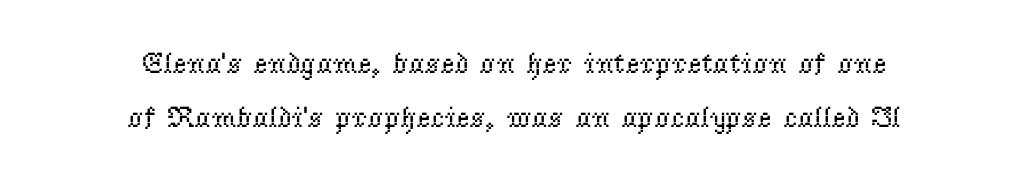
Are there feet on the stems? There are — it's a serif. This sample uses plain, unmodified letter spacing. These lines are rendered in a variable-pitch font. Notice how the passage keeps no hard edge, just a central spine. No chunkiness to these letters — they're not bold.
